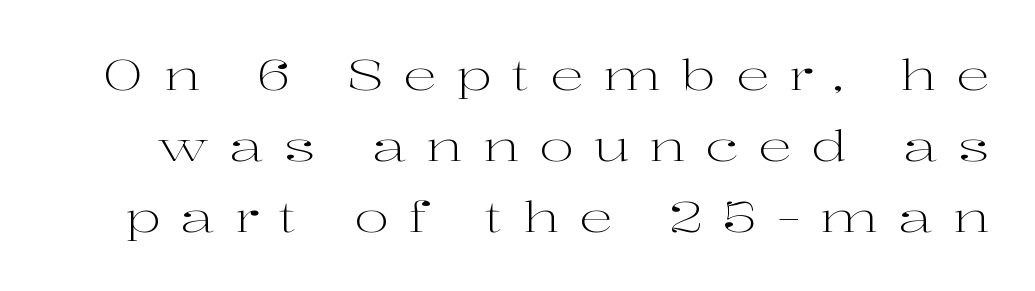
The image shows 42 px light, wide serif type, upright; set normal line spacing (1.69x), unusually wide letter spacing (+0.47 em), not underlined; high stroke contrast and a medium x-height.
